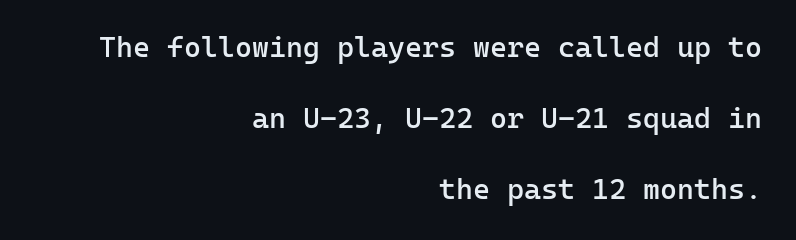
No word sits above an underline. The designer dialed line spacing up above the default. This sample has the even, mechanical cadence of fixed-width lettering. The characters display no serif detailing; their extremities are plain. Compared with an ordinary text face, these strokes are moderately heavier — a semibold. The type sits square on the baseline with zero lean.
